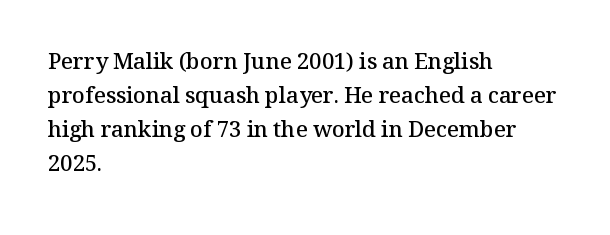
{"italic": "no", "bold": "semi", "underline": "no", "align": "left", "line_spacing": "normal", "line_spacing_ratio": 1.54, "letter_spacing": "normal", "letter_spacing_em": 0.0, "glyph_px": 22}
